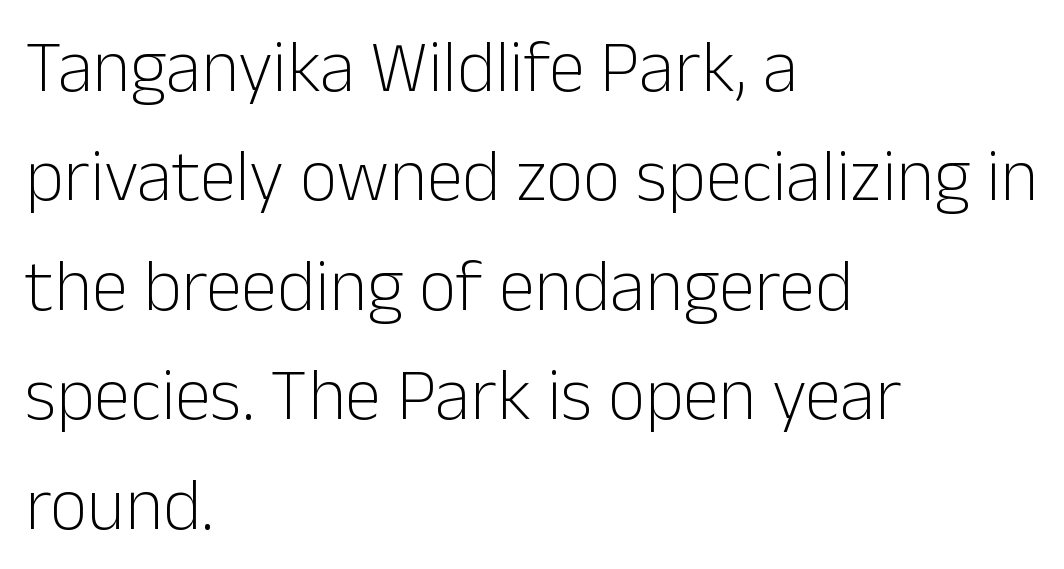
The image shows 73 px light sans-serif type, upright; set left-aligned, normal line spacing (1.5x), normal letter spacing, not underlined; low stroke contrast and a medium x-height.
